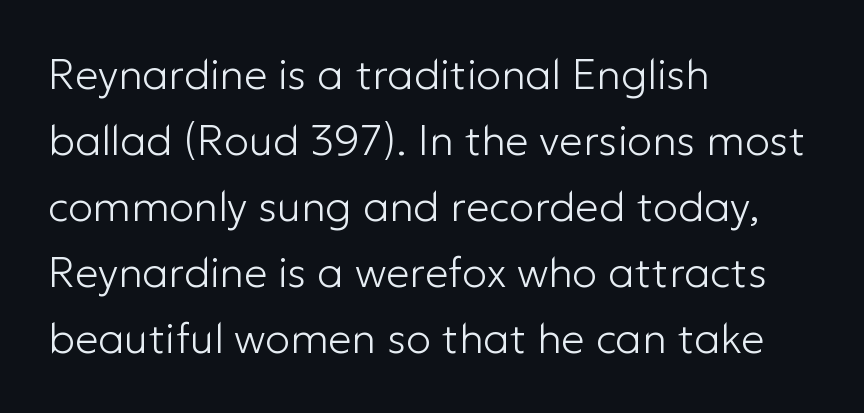
Posture: upright roman. Heft: none added — not bold. Each letter keeps its own natural width here, so spacing adapts to shape. Horizontal bands of white between lines are of average thickness. These lines keep a tight, regular rhythm from letter to letter.
